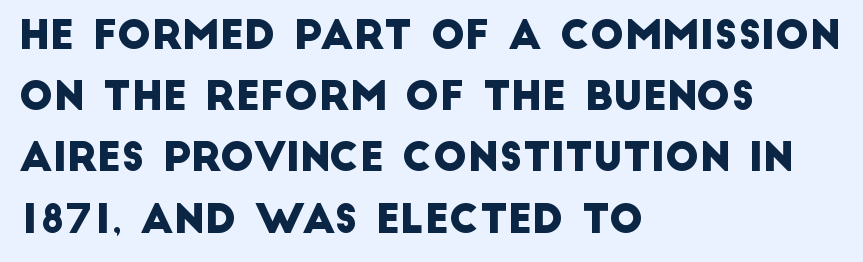
The tracking reads as untouched default to a designer's eye. Font category for this specimen: sans-serif. These lines are set flush left with a ragged right edge. Quick note: underline off. Note the varied advance widths — an 'i' is clearly narrower than an 'm'. Normally led — the rows are evenly, conventionally spaced.
